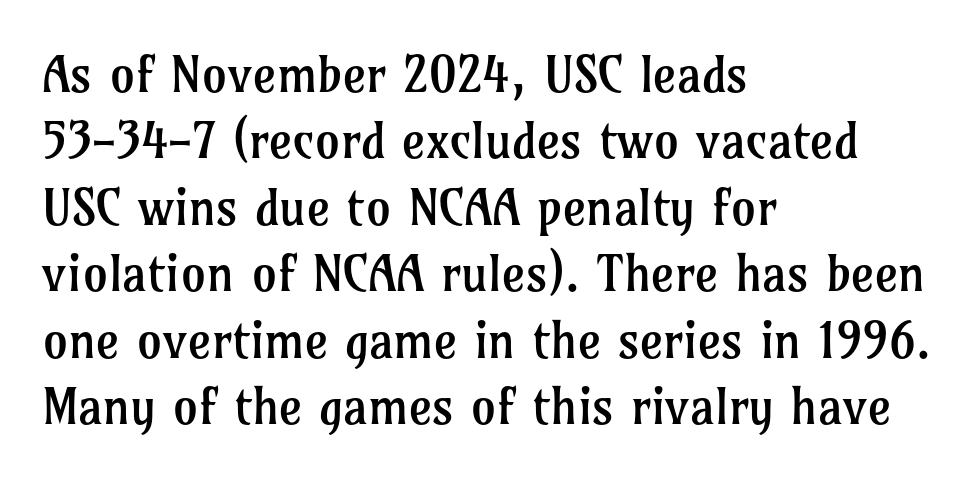
Q: Is the text bold? A: No.
Q: Is the text italic (slanted)? A: No, it is upright.
Q: Is the typeface a serif or a sans-serif typeface? A: Serif.
Q: Is the text underlined? A: No.
Q: How is the paragraph aligned? A: Left-aligned.
Q: Is the spacing between letters normal or unusually wide? A: Normal.
Q: Is the spacing between lines tight, normal or loose? A: Normal.
Q: Width (condensed, normal, or wide)? A: Normal.
Q: Stroke contrast? A: Low.
Q: x-height? A: Medium.
Q: Monospaced? A: No.
